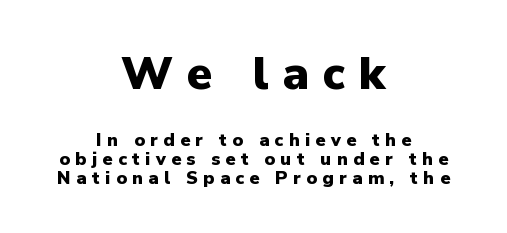
The image shows 46 px heavy sans-serif type, upright; set centered, tight line spacing (1.05x), unusually wide letter spacing (+0.3 em), not underlined; the first (top) block is 2.56x larger; low stroke contrast and a medium x-height.
